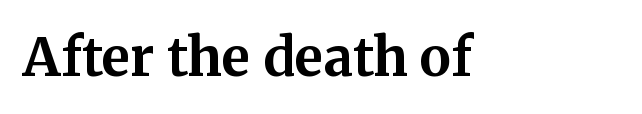
Q: Is the text bold? A: Yes.
Q: Is the text italic (slanted)? A: No, it is upright.
Q: Is the typeface a serif or a sans-serif typeface? A: Serif.
Q: Is the text underlined? A: No.
Q: Is the spacing between letters normal or unusually wide? A: Normal.
Q: Width (condensed, normal, or wide)? A: Normal.
Q: Stroke contrast? A: Medium.
Q: x-height? A: Medium.
Q: Monospaced? A: No.
